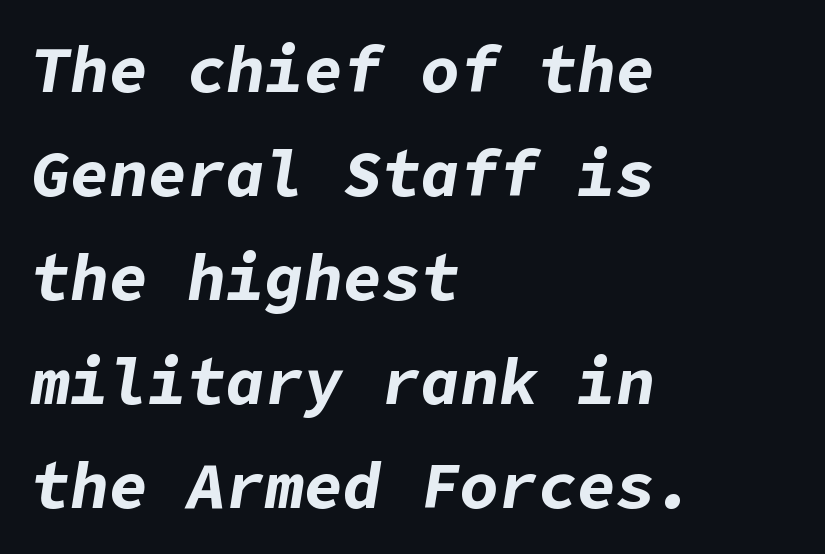
{"italic": "yes", "lean": "right", "slant_degrees": 9, "bold": "yes", "weight": "bold", "width": "normal", "stroke_contrast": "low", "x_height": "medium", "underline": "no", "align": "left", "line_spacing": "normal", "line_spacing_ratio": 1.6, "letter_spacing": "normal", "letter_spacing_em": 0.0, "glyph_px": 65}
